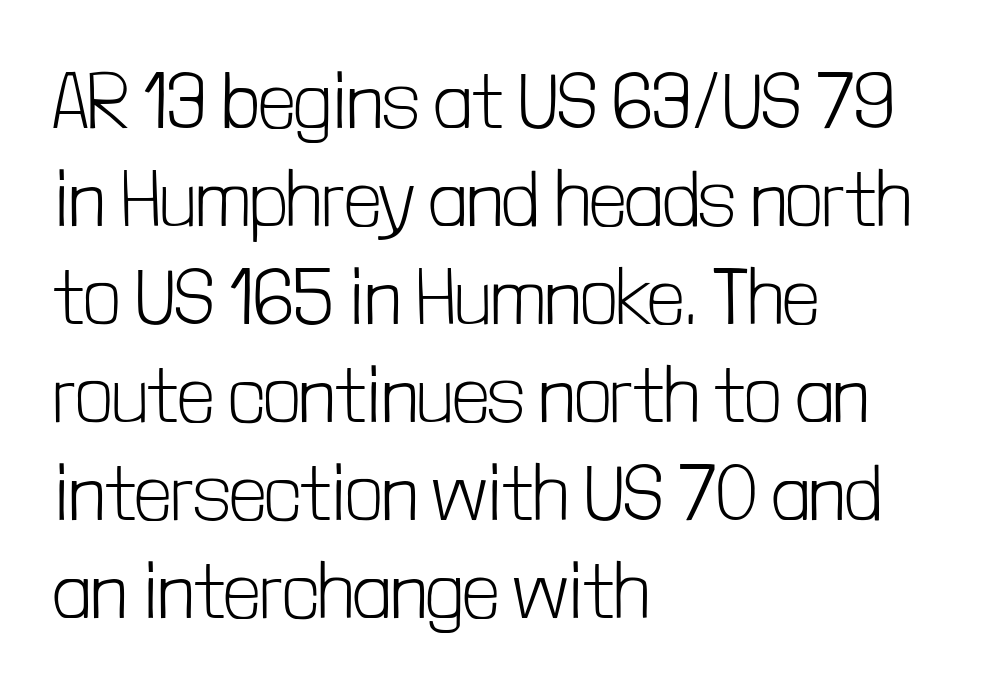
Looks like regular typesetting: each glyph gets only the width it needs. Does the type have serifs? No, each stem ends abruptly. The characters are drawn with everyday or finer stroke widths. Style check: upright. Between one letter and the next there's only the usual sliver of space. The zone under the glyphs is completely vacant.
